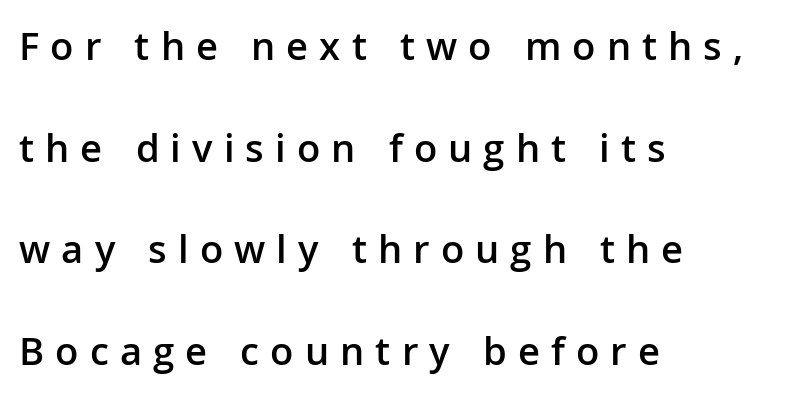
Q: Is the text bold? A: Semi-bold.
Q: Is the text italic (slanted)? A: No, it is upright.
Q: Is the typeface a serif or a sans-serif typeface? A: Sans-serif.
Q: Is the text underlined? A: No.
Q: How is the paragraph aligned? A: Left-aligned.
Q: Is the spacing between letters normal or unusually wide? A: Unusually wide.
Q: Is the spacing between lines tight, normal or loose? A: Loose.
Q: Width (condensed, normal, or wide)? A: Normal.
Q: Stroke contrast? A: Low.
Q: x-height? A: Medium.
Q: Monospaced? A: No.
